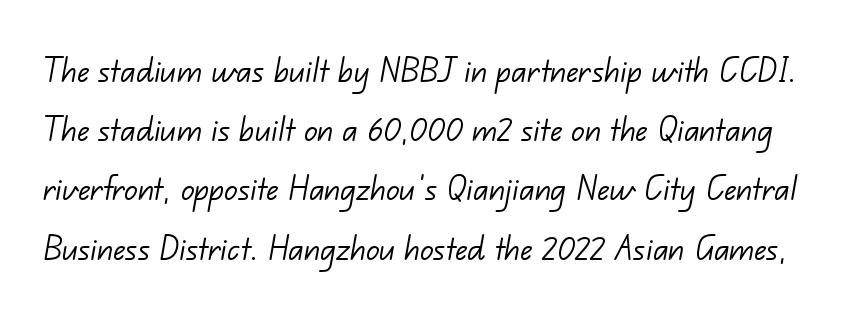
{"serif": "no", "bold": "no", "weight": "light", "width": "normal", "stroke_contrast": "low", "x_height": "small", "monospaced": "no", "underline": "no", "line_spacing": "normal", "line_spacing_ratio": 1.48, "letter_spacing": "normal", "letter_spacing_em": 0.0, "glyph_px": 40}
